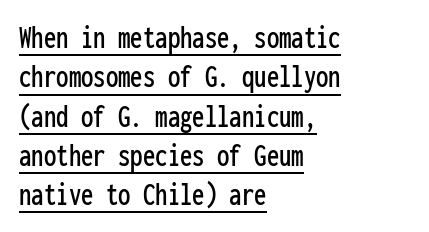
{"serif": "no", "italic": "no", "width": "condensed", "stroke_contrast": "low", "x_height": "medium", "monospaced": "yes", "underline": "yes", "align": "left", "line_spacing_ratio": 1.19, "letter_spacing": "normal", "letter_spacing_em": 0.0, "glyph_px": 33}
